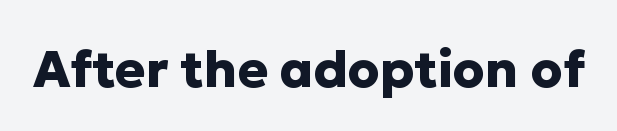
The image shows 51 px heavy sans-serif type, upright; set normal letter spacing, not underlined; low stroke contrast and a medium x-height.
